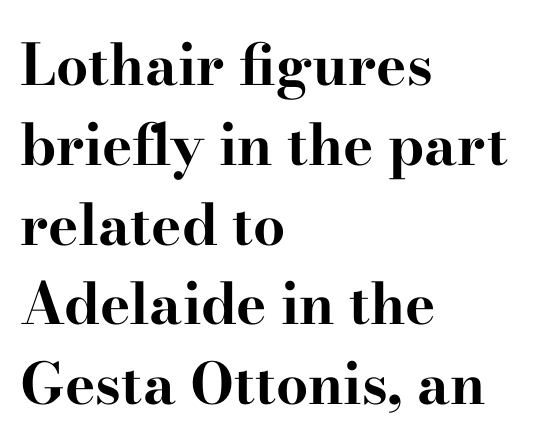
{"serif": "yes", "italic": "no", "bold": "yes", "weight": "bold", "width": "wide", "stroke_contrast": "high", "x_height": "small", "monospaced": "no", "underline": "no", "align": "left", "line_spacing": "normal", "line_spacing_ratio": 1.4, "letter_spacing": "normal", "letter_spacing_em": 0.0, "glyph_px": 57}
